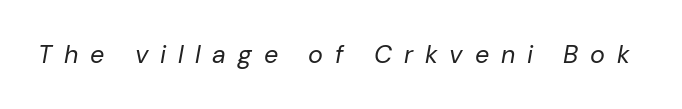
On a weight scale, this lands at 450 or below. Words float on clear page, feet unadorned. Substantial extra tracking has been applied to these lines. The whole block is typeset with a tilt.
